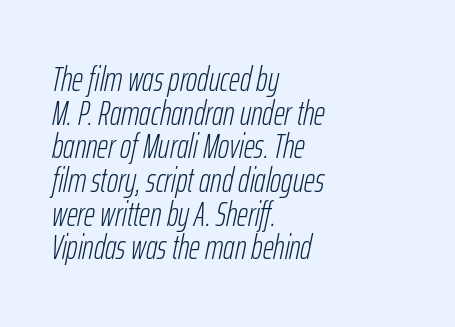
The image shows 34 px light, condensed type, italic (leaning right); set left-aligned, tight line spacing (0.99x), normal letter spacing, not underlined; low stroke contrast and a medium x-height.
